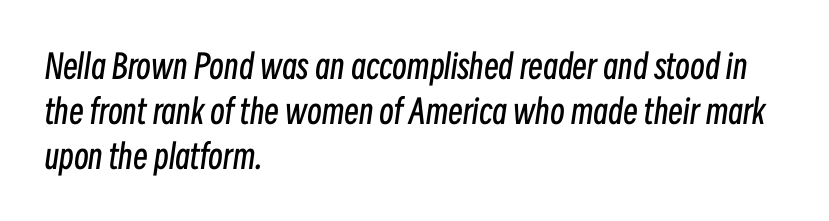
Q: Is the text bold? A: No.
Q: Is the text italic (slanted)? A: Yes, it leans right by about 8 degrees.
Q: Is the text underlined? A: No.
Q: How is the paragraph aligned? A: Left-aligned.
Q: Is the spacing between letters normal or unusually wide? A: Normal.
Q: Is the spacing between lines tight, normal or loose? A: Normal.
Q: Width (condensed, normal, or wide)? A: Condensed.
Q: Stroke contrast? A: Low.
Q: x-height? A: Medium.
Q: Monospaced? A: No.
